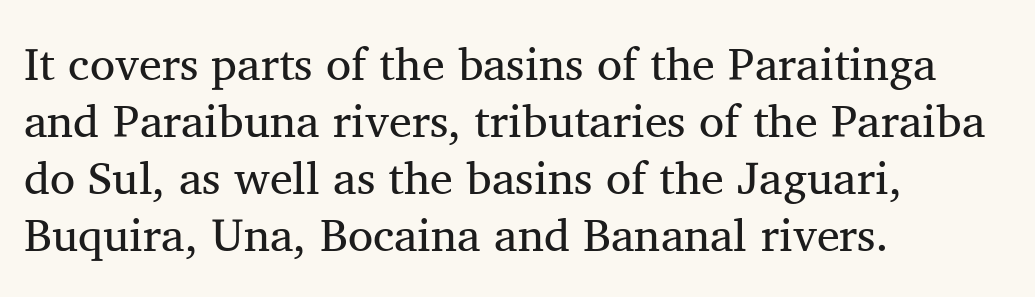
The image shows 46 px regular-weight serif type, upright; set left-aligned, line spacing 1.24x, normal letter spacing, not underlined; medium stroke contrast and a medium x-height.
